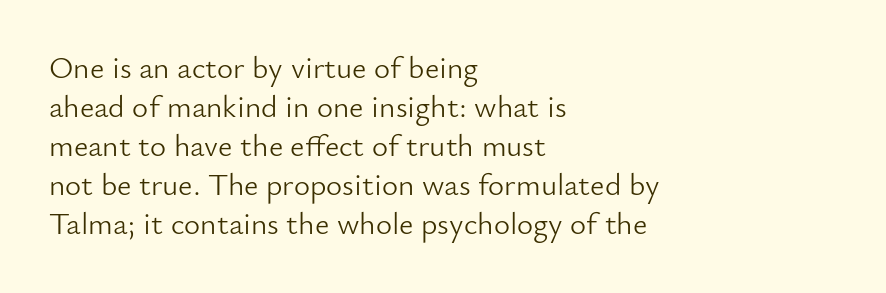
The image shows 31 px light sans-serif type, upright; set left-aligned, normal line spacing (1.26x), normal letter spacing, not underlined; low stroke contrast and a small x-height.
